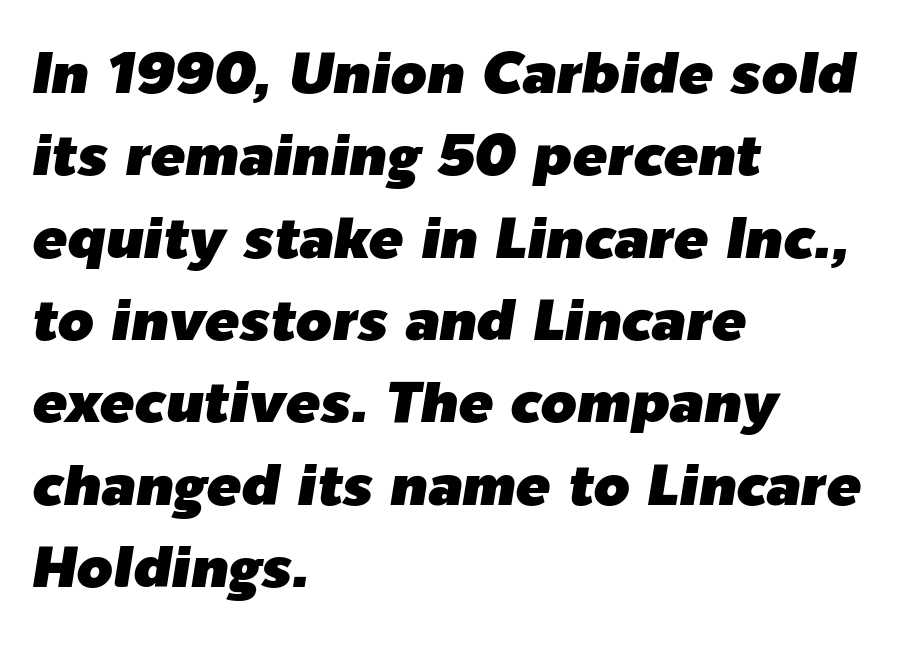
These lines were composed using italics. The lines sit at an ordinary, default distance from one another. The typesetter chose a ragged-right arrangement here. Caption: standard tracking, unaltered. Quick note: underline off.
